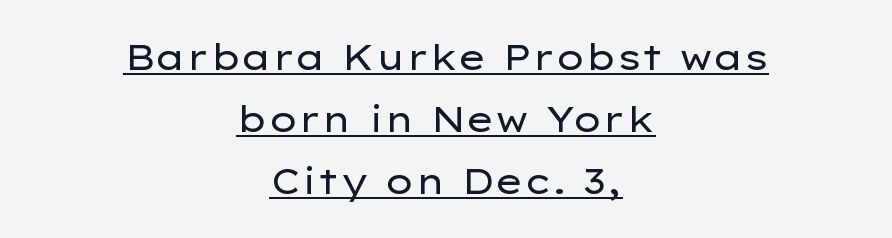
Q: Is the text bold? A: No.
Q: Is the text italic (slanted)? A: No, it is upright.
Q: Is the typeface a serif or a sans-serif typeface? A: Sans-serif.
Q: Is the text underlined? A: Yes.
Q: How is the paragraph aligned? A: Centered.
Q: Is the spacing between letters normal or unusually wide? A: Normal.
Q: Width (condensed, normal, or wide)? A: Wide.
Q: Stroke contrast? A: Low.
Q: x-height? A: Medium.
Q: Monospaced? A: No.
